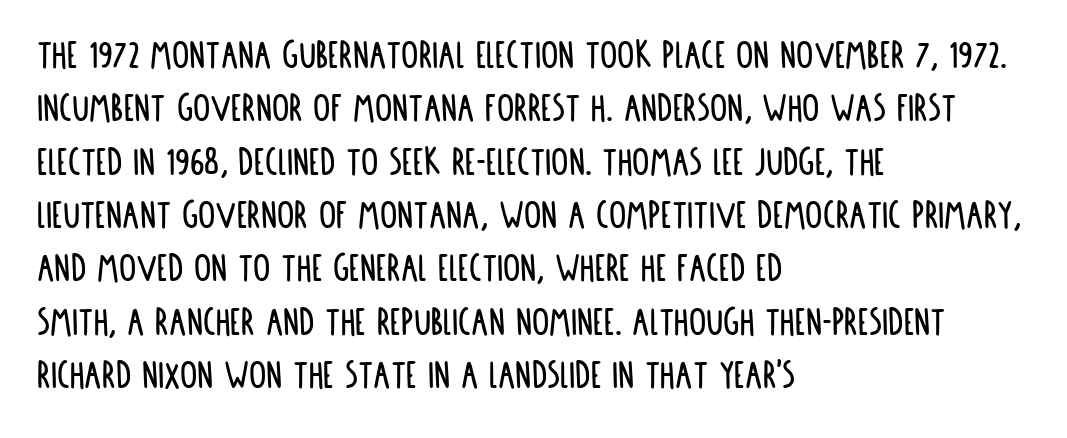
{"serif": "no", "italic": "no", "width": "condensed", "stroke_contrast": "low", "x_height": "large", "monospaced": "no", "underline": "no", "align": "left", "line_spacing_ratio": 1.24, "letter_spacing": "normal", "letter_spacing_em": 0.0, "glyph_px": 43}
